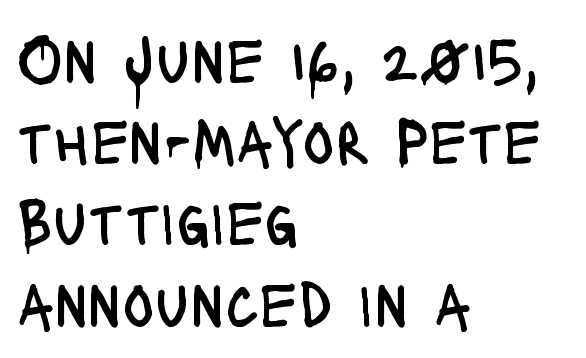
The image shows 66 px regular-weight, condensed sans-serif type, upright; set left-aligned, line spacing 1.23x, normal letter spacing, not underlined; low stroke contrast and a large x-height.
